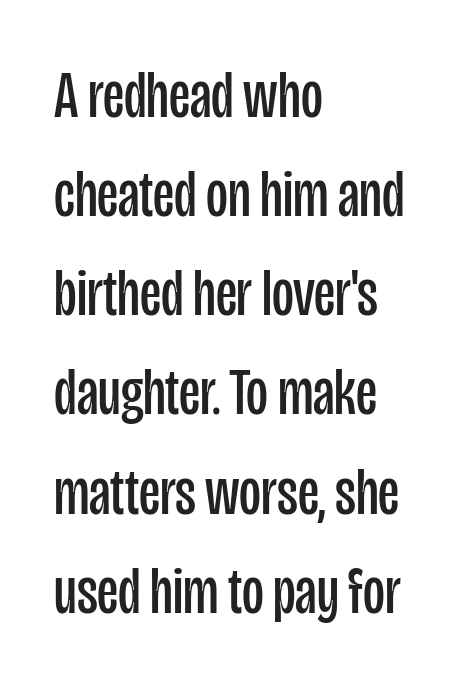
The image shows 67 px regular-weight, condensed sans-serif type, upright; set left-aligned, normal line spacing (1.48x), normal letter spacing, not underlined; low stroke contrast and a large x-height.
